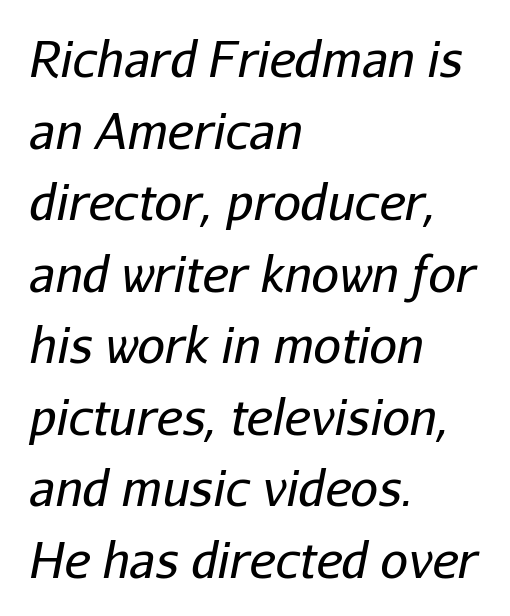
{"italic": "yes", "lean": "right", "slant_degrees": 11, "bold": "no", "weight": "regular", "width": "normal", "stroke_contrast": "low", "x_height": "medium", "monospaced": "no", "underline": "no", "align": "left", "line_spacing": "normal", "line_spacing_ratio": 1.46, "letter_spacing": "normal", "letter_spacing_em": 0.0, "glyph_px": 49}
